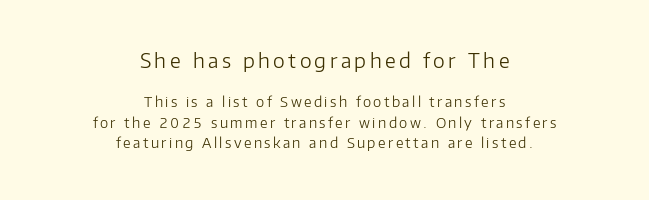
Does the lettering tilt? It doesn't — this is upright. Weight: regular or lighter. Look at the glyph heights: the upper group is clearly the bigger setting. Underlining? Definitely not there.
